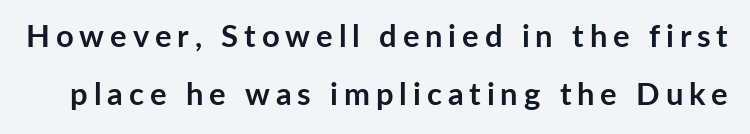
The image shows 31 px semibold sans-serif type, upright; set line spacing 1.86x, not underlined; low stroke contrast and a medium x-height.
